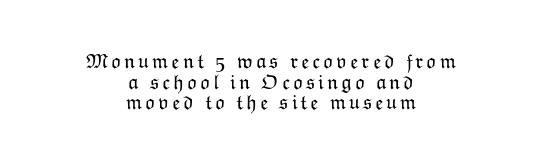
Stem width sits at or under what a default text font uses. The typography opts for an upright posture over an oblique one. What's the leading like? Squeezed, with rows nearly overlapping. The whitespace from short lines is split evenly between both sides. Underline: absent.
